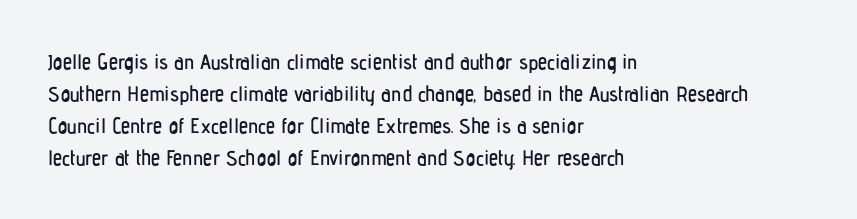
Q: Is the text italic (slanted)? A: No, it is upright.
Q: Is the text underlined? A: No.
Q: How is the paragraph aligned? A: Left-aligned.
Q: Is the spacing between letters normal or unusually wide? A: Normal.
Q: Is the spacing between lines tight, normal or loose? A: Normal.
